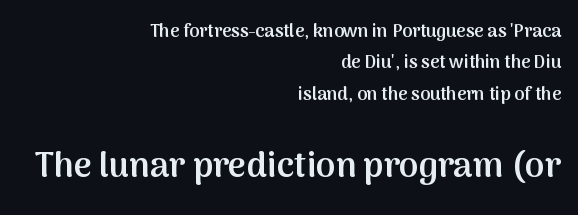
Ordinary non-slanted type is in use. Bold? Not quite — semibold, heavier than regular but stopping short. Does extra space separate the letters? No, they use regular spacing. Glance below the letters and you will spot only blank space. The face used here is proportionally spaced, like ordinary book or web type.
